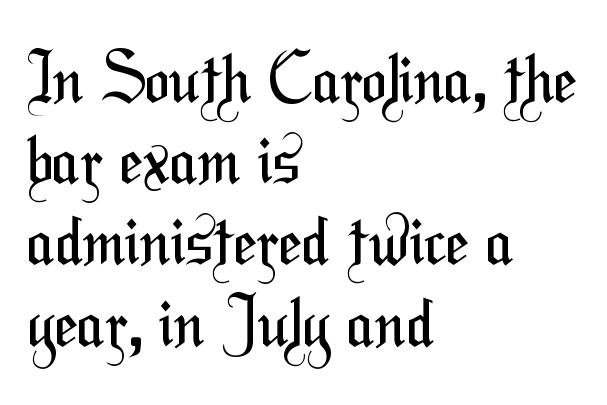
A clean baseline with only descenders dipping below it. A sans-serif font was chosen for this passage. Honestly, the letter spacing is just normal — you wouldn't notice it. Character widths vary here, with narrow letters taking less room than wide ones.
